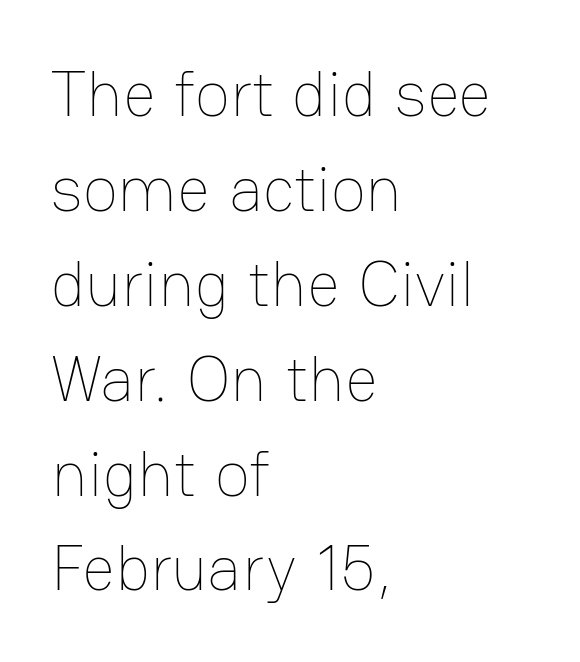
{"italic": "no", "bold": "no", "weight": "thin", "width": "normal", "stroke_contrast": "low", "x_height": "medium", "monospaced": "no", "underline": "no", "align": "left", "line_spacing": "normal", "line_spacing_ratio": 1.46, "letter_spacing": "normal", "letter_spacing_em": 0.0, "glyph_px": 65}
